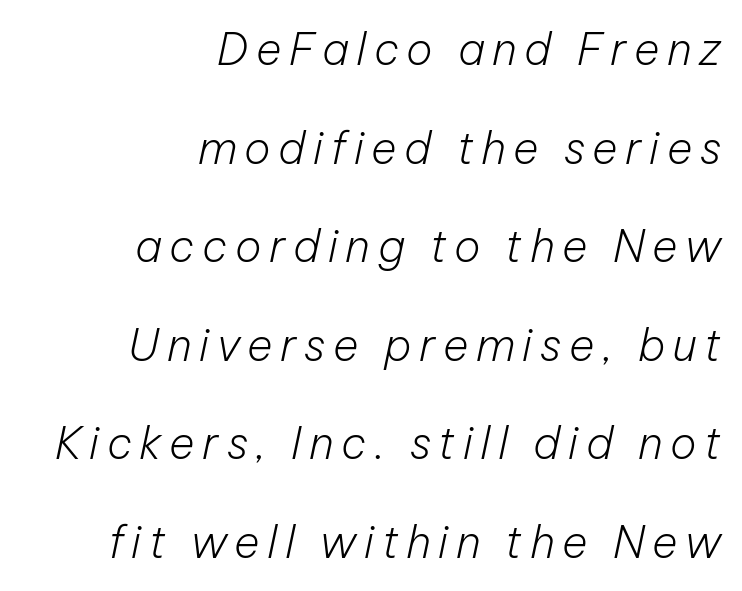
{"italic": "yes", "lean": "right", "slant_degrees": 12, "bold": "no", "weight": "light", "width": "normal", "stroke_contrast": "low", "x_height": "medium", "monospaced": "no", "underline": "no", "align": "right", "line_spacing": "loose", "line_spacing_ratio": 2.24, "glyph_px": 44}
